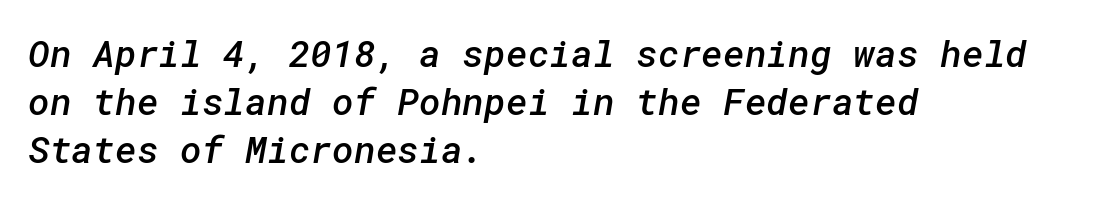
Every letter is mildly thick-stroked: semibold rather than bold. Classification — sans serif. Casual observation: everything's shoved over to the left. Descenders are the only things crossing below the line. This sample keeps an unexceptional amount of space between lines. Tracking value appears to be zero — textbook default spacing.
